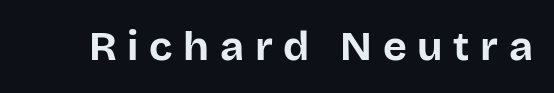
{"serif": "no", "italic": "no", "bold": "yes", "weight": "bold", "width": "normal", "stroke_contrast": "low", "x_height": "large", "monospaced": "no", "underline": "no", "letter_spacing": "wide", "letter_spacing_em": 0.26, "glyph_px": 41}
